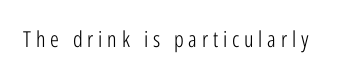
Q: Is the text bold? A: No.
Q: Is the text italic (slanted)? A: No, it is upright.
Q: Is the text underlined? A: No.
Q: Is the spacing between letters normal or unusually wide? A: Unusually wide.
